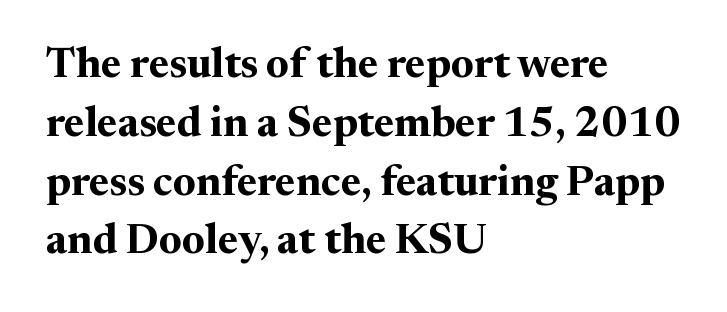
The image shows 42 px bold serif type, upright; set left-aligned, normal line spacing (1.4x), normal letter spacing, not underlined; medium stroke contrast and a medium x-height.
